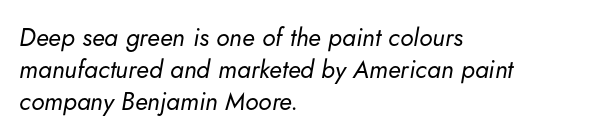
{"italic": "yes", "lean": "right", "slant_degrees": 5, "bold": "no", "underline": "no", "align": "left", "line_spacing": "normal", "line_spacing_ratio": 1.28, "letter_spacing": "normal", "letter_spacing_em": 0.0, "glyph_px": 25}
